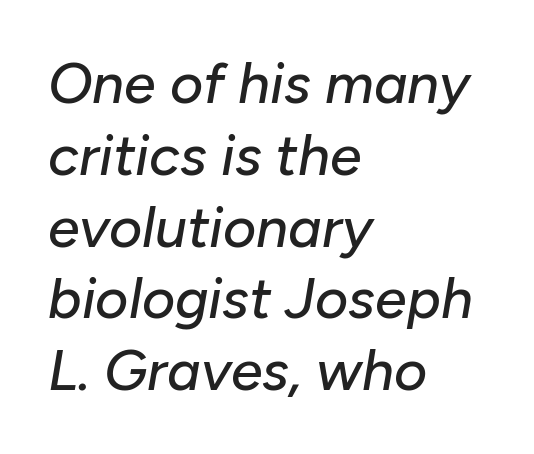
{"italic": "yes", "lean": "right", "slant_degrees": 10, "width": "normal", "stroke_contrast": "low", "x_height": "medium", "monospaced": "no", "underline": "no", "align": "left", "line_spacing": "normal", "line_spacing_ratio": 1.26, "letter_spacing": "normal", "letter_spacing_em": 0.0, "glyph_px": 57}
